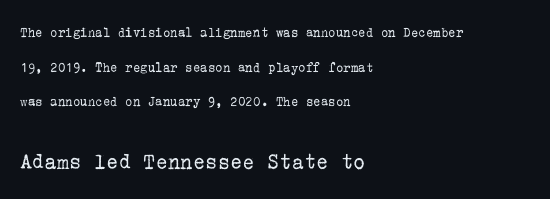
Q: Is the text bold? A: No.
Q: Is the text italic (slanted)? A: No, it is upright.
Q: Is the text underlined? A: No.
Q: How is the paragraph aligned? A: Left-aligned.
Q: Is the spacing between letters normal or unusually wide? A: Normal.
Q: Is the spacing between lines tight, normal or loose? A: Loose.
Q: Which block of text is set in a larger size, the first (top) or the second (bottom)? A: The second (bottom) one.
